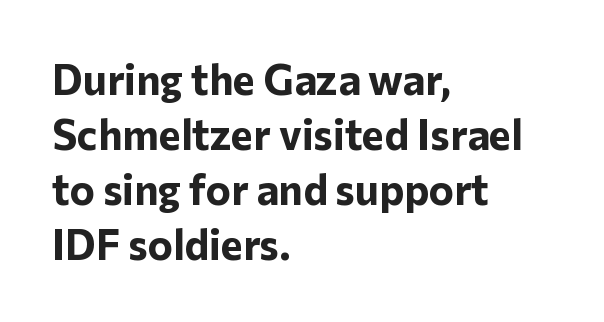
Q: Is the text bold? A: Yes.
Q: Is the text italic (slanted)? A: No, it is upright.
Q: Is the typeface a serif or a sans-serif typeface? A: Sans-serif.
Q: Is the text underlined? A: No.
Q: How is the paragraph aligned? A: Left-aligned.
Q: Is the spacing between letters normal or unusually wide? A: Normal.
Q: Is the spacing between lines tight, normal or loose? A: Normal.
Q: Width (condensed, normal, or wide)? A: Normal.
Q: Stroke contrast? A: Low.
Q: x-height? A: Medium.
Q: Monospaced? A: No.
